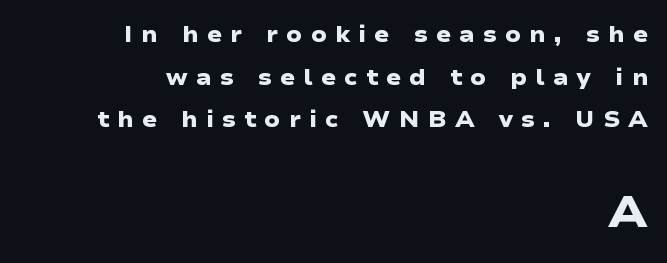
Whoever set this chose breathing room over compactness in the vertical rhythm. What stands out about the letter spacing? Its width — letters are far apart. Horizontal alignment here is rightward, an uncommon choice for prose. A bare baseline throughout the passage.
